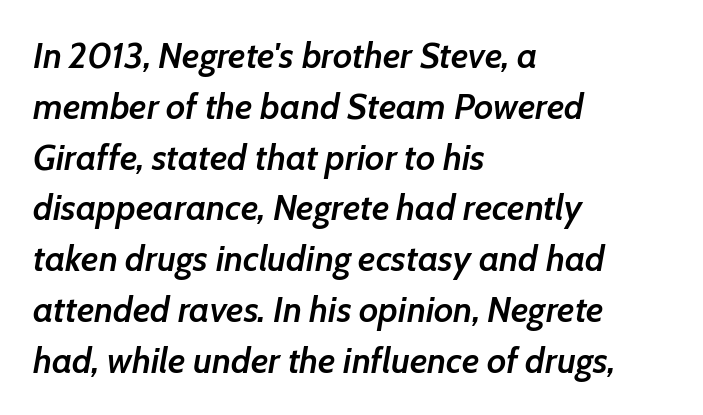
The image shows 36 px semibold type, italic (leaning right); set left-aligned, normal line spacing (1.41x), normal letter spacing, not underlined; low stroke contrast and a medium x-height.
